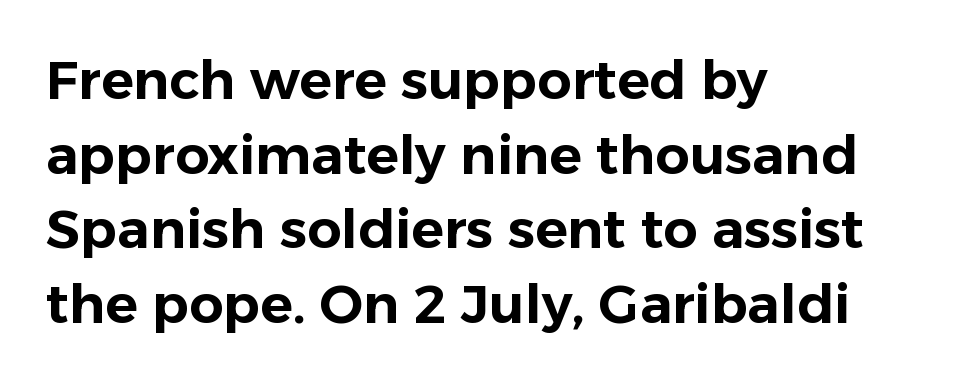
A normal amount of white space separates one row of letters from the next. The line texture is even and compact thanks to regular tracking. Has an underline been added? It has not. Is the block centered? No — it sits flush against the left margin. The face used here is proportionally spaced, like ordinary book or web type. Is this a sans? Yes — the strokes have no serifs.
